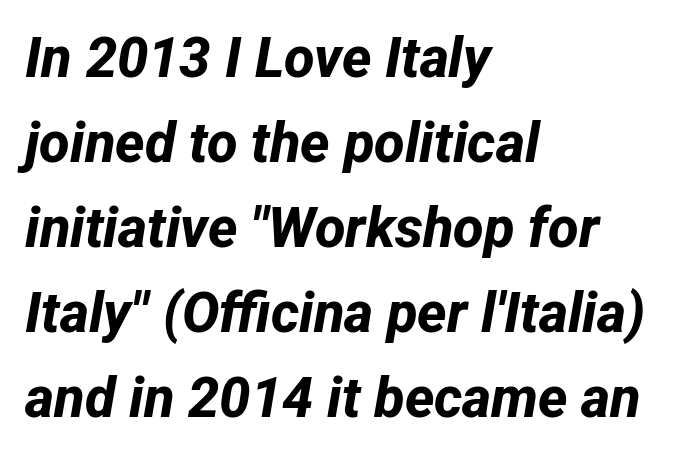
{"serif": "no", "bold": "yes", "weight": "bold", "width": "normal", "stroke_contrast": "low", "x_height": "medium", "monospaced": "no", "underline": "no", "align": "left", "line_spacing": "normal", "line_spacing_ratio": 1.52, "letter_spacing": "normal", "letter_spacing_em": 0.0, "glyph_px": 56}
